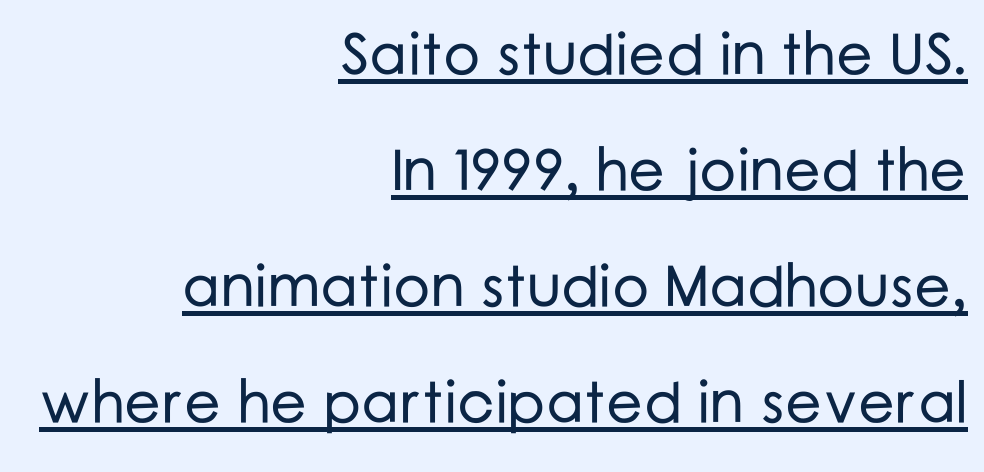
Q: Is the text italic (slanted)? A: No, it is upright.
Q: Is the typeface a serif or a sans-serif typeface? A: Sans-serif.
Q: Is the text underlined? A: Yes.
Q: How is the paragraph aligned? A: Right-aligned.
Q: Is the spacing between letters normal or unusually wide? A: Normal.
Q: Is the spacing between lines tight, normal or loose? A: Loose.
Q: Width (condensed, normal, or wide)? A: Normal.
Q: Stroke contrast? A: Low.
Q: x-height? A: Medium.
Q: Monospaced? A: No.
